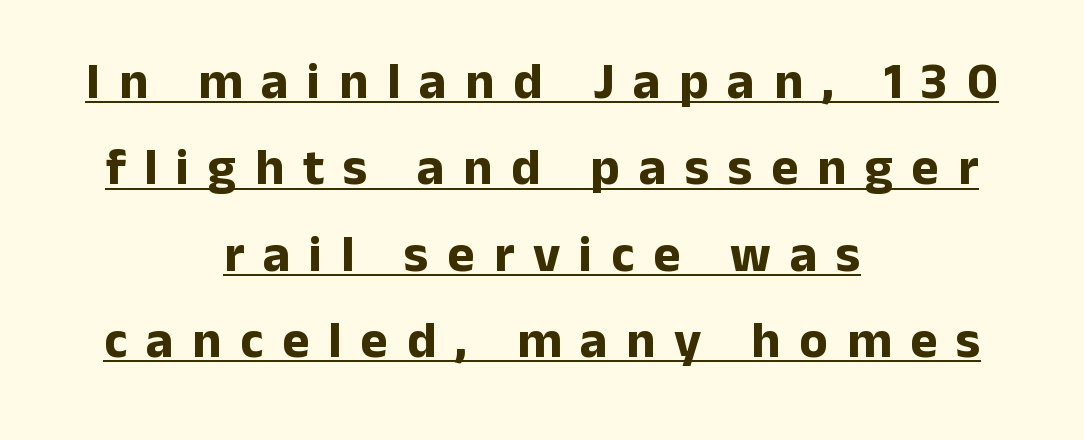
Q: Is the text bold? A: Yes.
Q: Is the text italic (slanted)? A: No, it is upright.
Q: Is the typeface a serif or a sans-serif typeface? A: Sans-serif.
Q: Is the text underlined? A: Yes.
Q: How is the paragraph aligned? A: Centered.
Q: Is the spacing between letters normal or unusually wide? A: Unusually wide.
Q: Is the spacing between lines tight, normal or loose? A: Normal.
Q: Width (condensed, normal, or wide)? A: Normal.
Q: Stroke contrast? A: Low.
Q: x-height? A: Medium.
Q: Monospaced? A: No.
